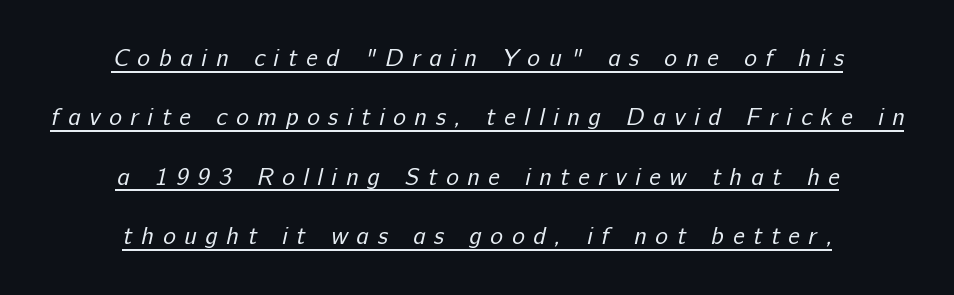
Q: Is the text bold? A: No.
Q: Is the text underlined? A: Yes.
Q: How is the paragraph aligned? A: Centered.
Q: Is the spacing between letters normal or unusually wide? A: Unusually wide.
Q: Is the spacing between lines tight, normal or loose? A: Loose.
